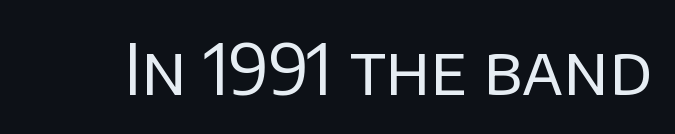
Q: Is the text bold? A: No.
Q: Is the text italic (slanted)? A: No, it is upright.
Q: Is the typeface a serif or a sans-serif typeface? A: Sans-serif.
Q: Is the text underlined? A: No.
Q: Is the spacing between letters normal or unusually wide? A: Normal.
Q: Width (condensed, normal, or wide)? A: Normal.
Q: Stroke contrast? A: Low.
Q: x-height? A: Large.
Q: Monospaced? A: No.
